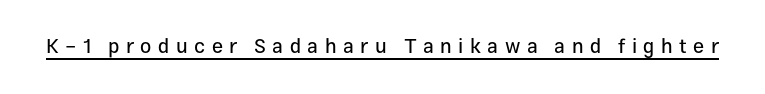
The lettering stays uniformly vertical, giving the passage a roman look. Does a line run under the words? Yes, clearly. The passage shown has open, widely tracked lettering throughout.
